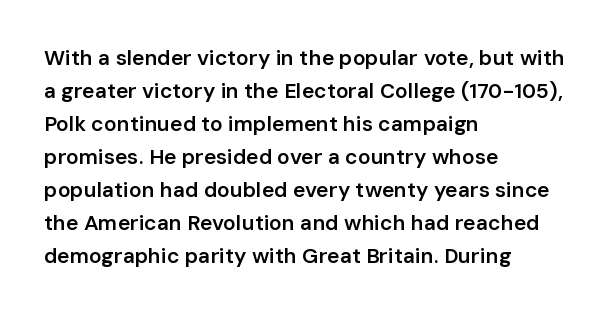
The image shows 21 px text type, upright; set left-aligned, normal line spacing (1.57x), normal letter spacing, not underlined.
